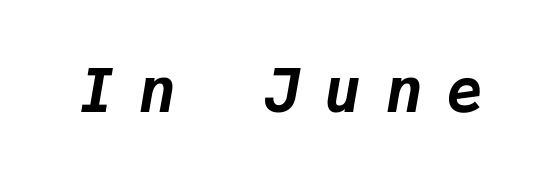
Letters rest on an invisible, unmarked baseline. Looks like terminal output: every glyph gets an equal slot. Chunky letters — that's bold for sure. Someone cranked the tracking dial way up on this one. Tall strokes in this sample are angled rather than plumb.
